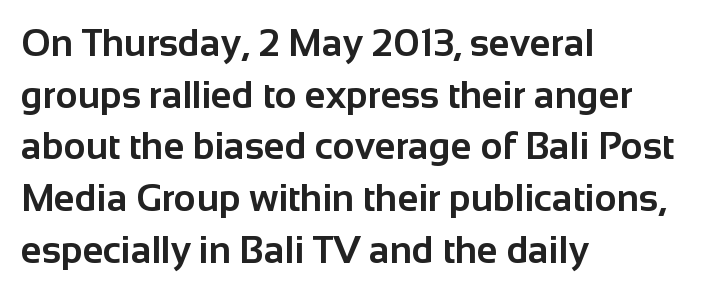
The gap between lines stays unmarked. The type is set solid horizontally, with unmodified tracking. Note: no serifs on the glyphs. Set as a true bold cut, around the 700 mark. A normal amount of white space separates one row of letters from the next.
